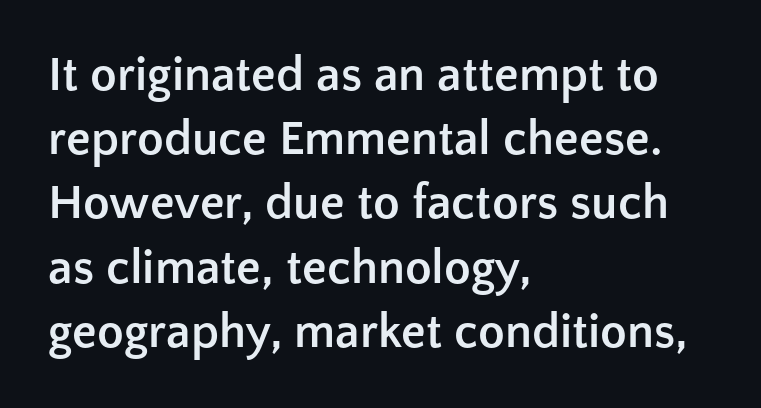
{"serif": "no", "italic": "no", "bold": "yes", "weight": "semibold", "width": "normal", "stroke_contrast": "low", "x_height": "medium", "monospaced": "no", "underline": "no", "align": "left", "line_spacing": "normal", "line_spacing_ratio": 1.31, "letter_spacing": "normal", "letter_spacing_em": 0.0, "glyph_px": 49}
